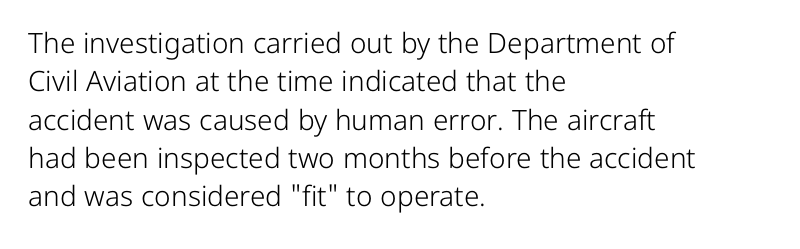
{"serif": "no", "italic": "no", "bold": "no", "weight": "light", "width": "normal", "stroke_contrast": "low", "x_height": "medium", "monospaced": "no", "underline": "no", "align": "left", "line_spacing": "normal", "line_spacing_ratio": 1.37, "letter_spacing": "normal", "letter_spacing_em": 0.0, "glyph_px": 28}
